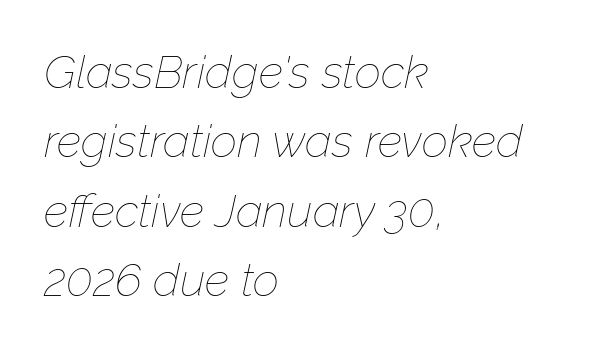
A bare baseline throughout the passage. Evenly set lines give the paragraph a standard silhouette. Character widths vary here, with narrow letters taking less room than wide ones. If you drew a line through each stem, it would be angled. The gaps between neighbouring characters are ordinary and unremarkable. Vertical stems look standard width or narrower in stroke.
